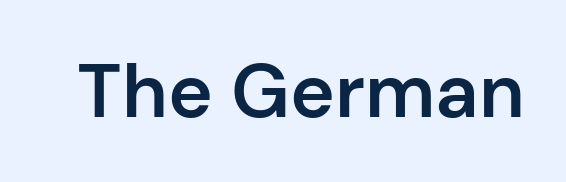
{"serif": "no", "italic": "no", "bold": "semi", "weight": "semibold", "width": "normal", "stroke_contrast": "low", "x_height": "medium", "monospaced": "no", "underline": "no", "letter_spacing": "normal", "letter_spacing_em": 0.0, "glyph_px": 76}
